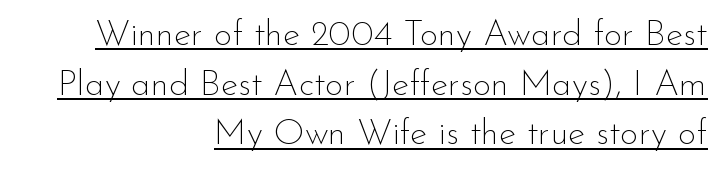
The typography opts for an upright posture over an oblique one. Glyph-to-glyph distance matches everyday printed text. The designer left line spacing at the default. A rule runs beneath these lines of type.
